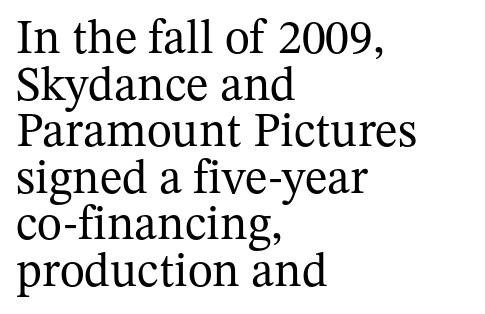
Serifs: yes, visible at the terminals of the letterforms. Standard letterfit; no display-style spreading of the glyphs. Each letter keeps its own natural width here, so spacing adapts to shape. Stem width sits at or under what a default text font uses. The passage is arranged the way most books set body copy — flush left.
